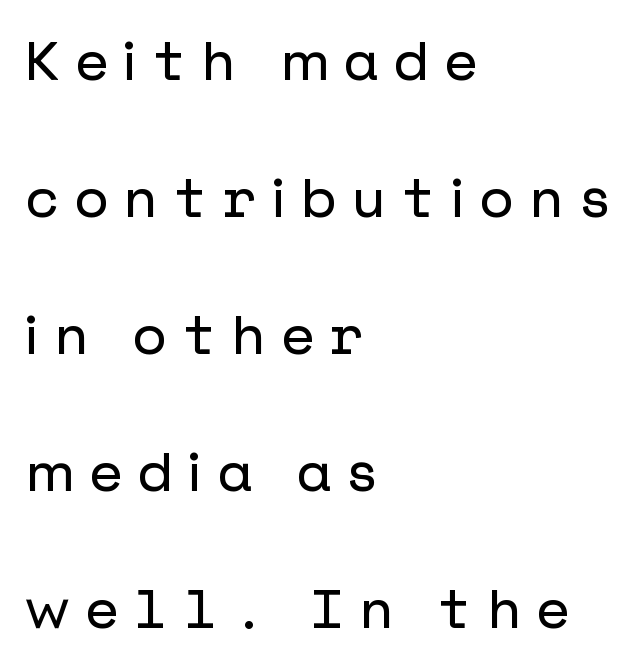
{"serif": "no", "italic": "no", "width": "normal", "stroke_contrast": "low", "x_height": "medium", "underline": "no", "align": "left", "line_spacing": "loose", "line_spacing_ratio": 2.49, "letter_spacing": "wide", "letter_spacing_em": 0.28, "glyph_px": 55}
